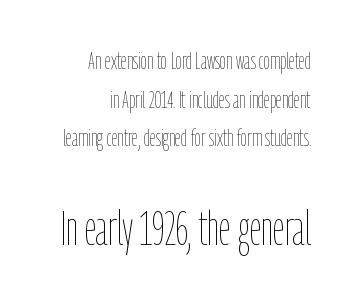
{"italic": "no", "bold": "no", "weight": "thin", "width": "condensed", "stroke_contrast": "low", "x_height": "medium", "monospaced": "no", "underline": "no", "align": "right", "line_spacing": "normal", "line_spacing_ratio": 1.61, "letter_spacing": "normal", "letter_spacing_em": 0.0, "larger_block": "second", "size_ratio": 1.96, "glyph_px": 47}
